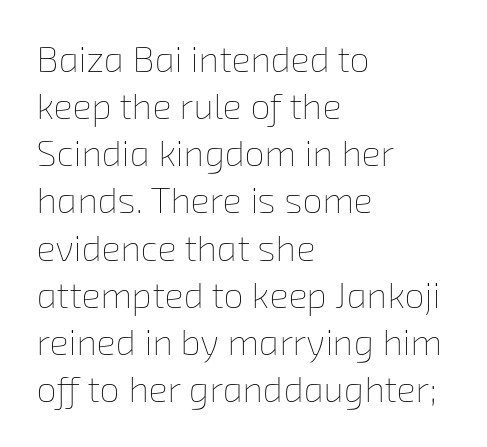
Q: Is the text bold? A: No.
Q: Is the text underlined? A: No.
Q: How is the paragraph aligned? A: Left-aligned.
Q: Is the spacing between letters normal or unusually wide? A: Normal.
Q: Is the spacing between lines tight, normal or loose? A: Normal.
Q: Width (condensed, normal, or wide)? A: Normal.
Q: Stroke contrast? A: Low.
Q: x-height? A: Medium.
Q: Monospaced? A: No.
